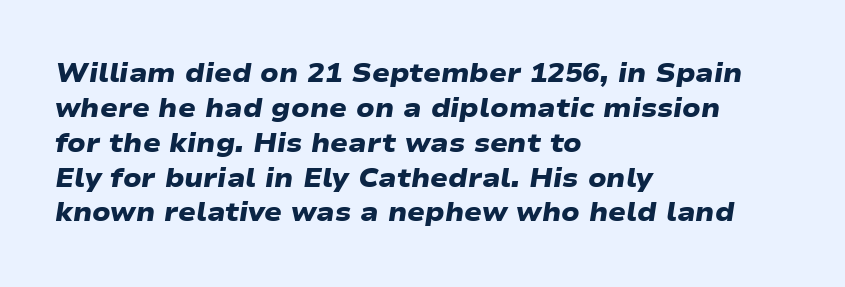
{"bold": "yes", "underline": "no", "align": "left", "line_spacing": "normal", "line_spacing_ratio": 1.34, "letter_spacing": "normal", "letter_spacing_em": 0.0, "glyph_px": 26}
